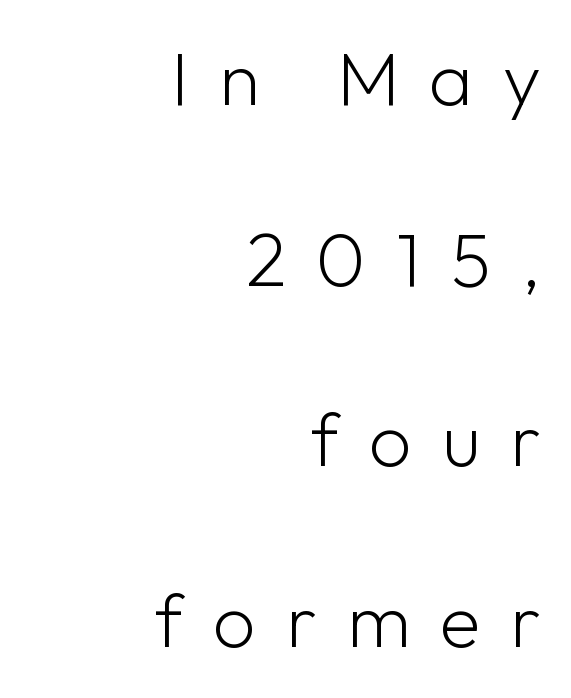
The image shows 75 px light sans-serif type, upright; set right-aligned, loose line spacing (2.41x), unusually wide letter spacing (+0.4 em), not underlined; low stroke contrast and a medium x-height.
